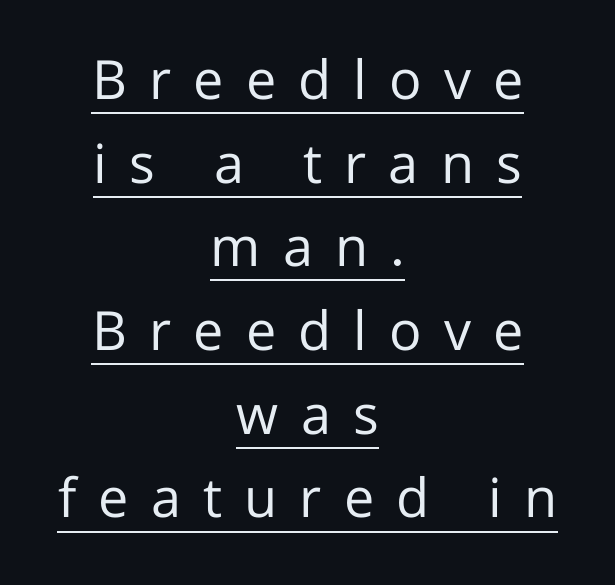
The image shows 54 px regular-weight sans-serif type, upright; set centered, normal line spacing (1.55x), unusually wide letter spacing (+0.41 em), underlined; low stroke contrast and a medium x-height.
